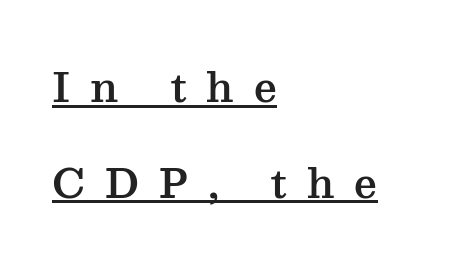
The image shows 40 px wide serif type, upright; set left-aligned, loose line spacing (2.39x), unusually wide letter spacing (+0.5 em), underlined; medium stroke contrast and a medium x-height.
